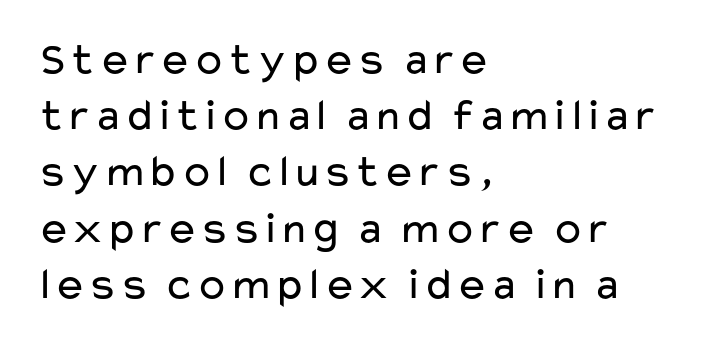
Q: Is the text bold? A: No.
Q: Is the text italic (slanted)? A: No, it is upright.
Q: Is the typeface a serif or a sans-serif typeface? A: Sans-serif.
Q: Is the text underlined? A: No.
Q: How is the paragraph aligned? A: Left-aligned.
Q: Is the spacing between letters normal or unusually wide? A: Normal.
Q: Is the spacing between lines tight, normal or loose? A: Normal.
Q: Width (condensed, normal, or wide)? A: Wide.
Q: Stroke contrast? A: Low.
Q: x-height? A: Medium.
Q: Monospaced? A: No.
